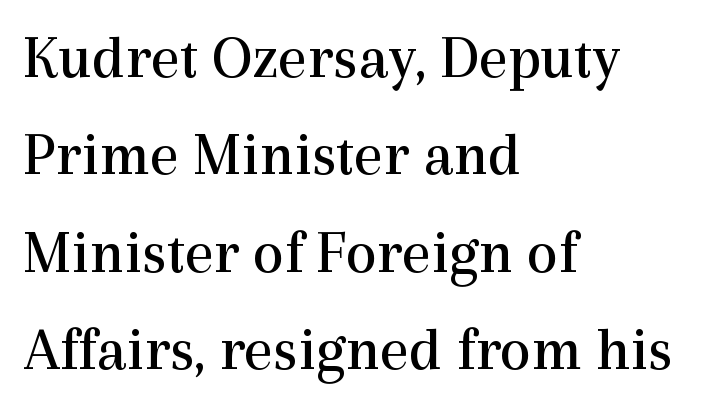
{"serif": "yes", "italic": "no", "bold": "no", "weight": "regular", "width": "normal", "x_height": "medium", "monospaced": "no", "underline": "no", "align": "left", "line_spacing": "normal", "line_spacing_ratio": 1.57, "letter_spacing": "normal", "letter_spacing_em": 0.0, "glyph_px": 62}
